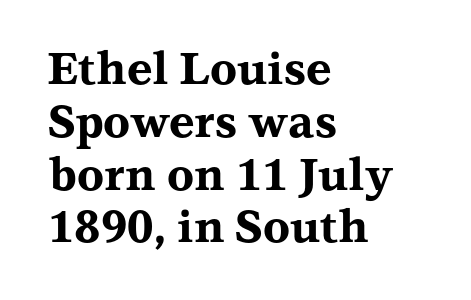
Q: Is the text bold? A: Yes.
Q: Is the text italic (slanted)? A: No, it is upright.
Q: Is the typeface a serif or a sans-serif typeface? A: Serif.
Q: Is the text underlined? A: No.
Q: How is the paragraph aligned? A: Left-aligned.
Q: Is the spacing between letters normal or unusually wide? A: Normal.
Q: Width (condensed, normal, or wide)? A: Wide.
Q: Stroke contrast? A: Medium.
Q: x-height? A: Medium.
Q: Monospaced? A: No.
